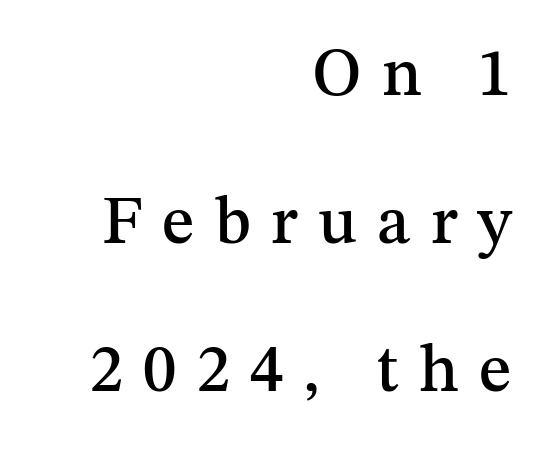
Is there much room between lines? Yes — plenty of vertical air separates them. This sample is right-justified, so line beginnings fall wherever the words allow. Every stem runs plumb, perpendicular to the baseline. The type family on display is of the serif kind.
